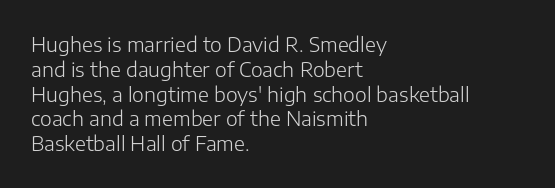
The image shows 20 px text type, upright; set left-aligned, line spacing 1.24x, normal letter spacing, not underlined.
